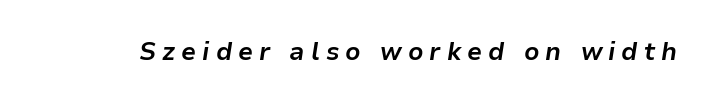
The image shows 25 px bold type, italic (leaning right); set unusually wide letter spacing (+0.24 em), not underlined.
